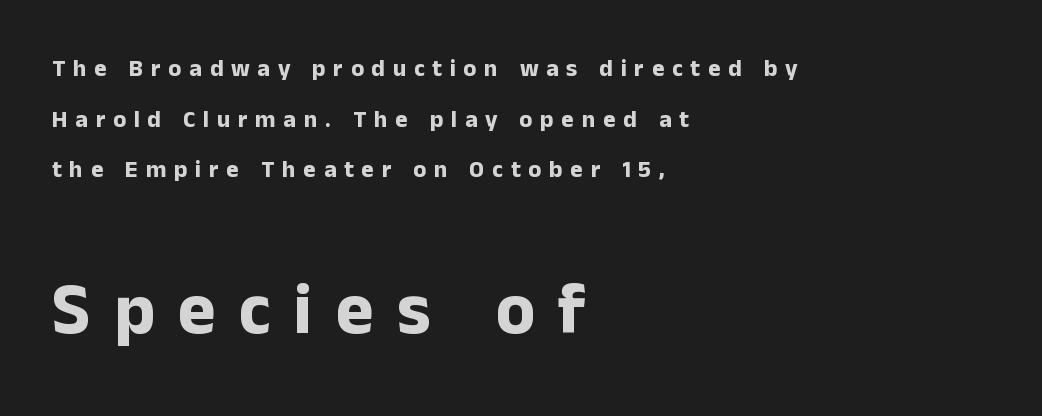
Q: Is the text bold? A: Yes.
Q: Is the text italic (slanted)? A: No, it is upright.
Q: Is the typeface a serif or a sans-serif typeface? A: Sans-serif.
Q: Is the text underlined? A: No.
Q: How is the paragraph aligned? A: Left-aligned.
Q: Is the spacing between letters normal or unusually wide? A: Unusually wide.
Q: Is the spacing between lines tight, normal or loose? A: Loose.
Q: Which block of text is set in a larger size, the first (top) or the second (bottom)? A: The second (bottom) one.
Q: Width (condensed, normal, or wide)? A: Normal.
Q: Stroke contrast? A: Low.
Q: x-height? A: Medium.
Q: Monospaced? A: No.
